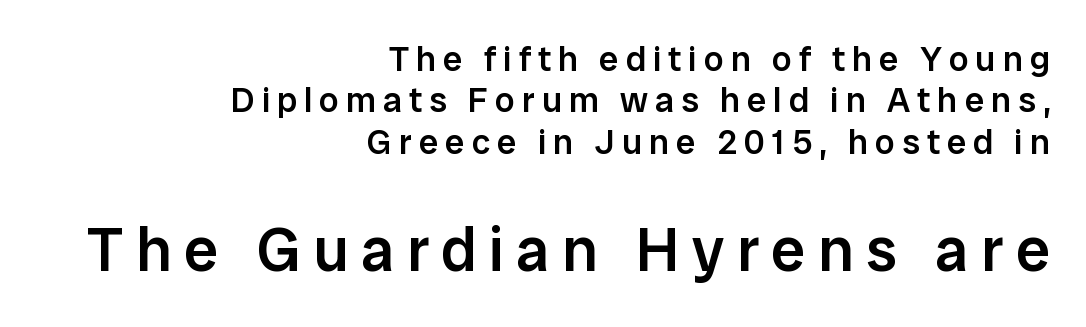
{"serif": "no", "italic": "no", "bold": "semi", "weight": "semibold", "width": "normal", "stroke_contrast": "low", "x_height": "medium", "monospaced": "no", "underline": "no", "align": "right", "line_spacing_ratio": 1.18, "letter_spacing": "wide", "letter_spacing_em": 0.2, "larger_block": "second", "size_ratio": 1.77, "glyph_px": 62}
